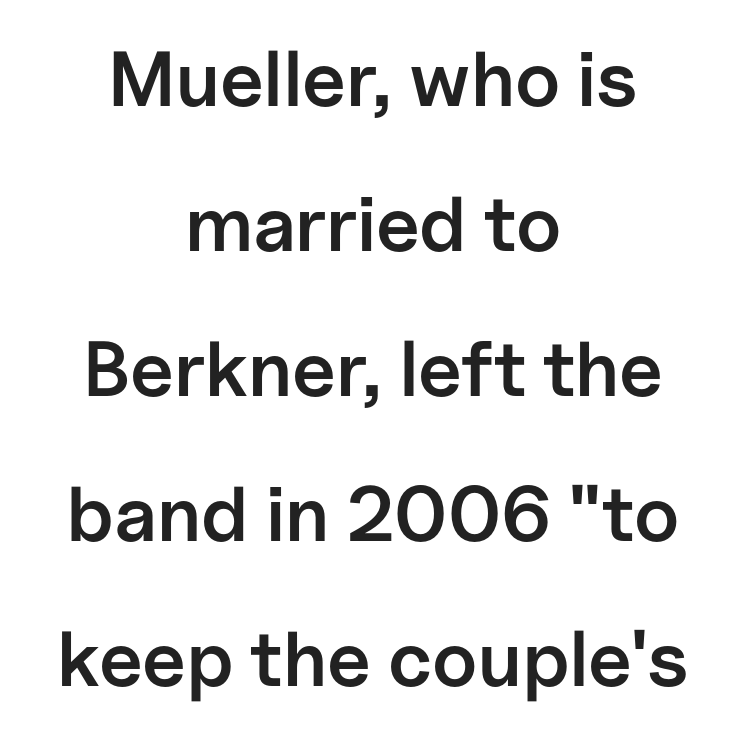
Q: Is the text bold? A: Semi-bold.
Q: Is the text italic (slanted)? A: No, it is upright.
Q: Is the typeface a serif or a sans-serif typeface? A: Sans-serif.
Q: Is the text underlined? A: No.
Q: How is the paragraph aligned? A: Centered.
Q: Is the spacing between letters normal or unusually wide? A: Normal.
Q: Width (condensed, normal, or wide)? A: Normal.
Q: Stroke contrast? A: Low.
Q: x-height? A: Medium.
Q: Monospaced? A: No.
